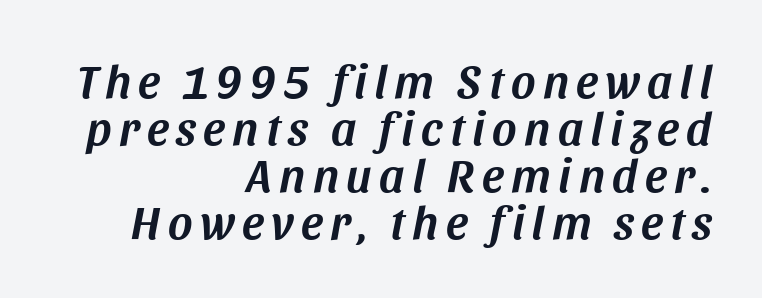
Q: Is the text italic (slanted)? A: Yes, it leans right by about 11 degrees.
Q: Is the text underlined? A: No.
Q: How is the paragraph aligned? A: Right-aligned.
Q: Is the spacing between lines tight, normal or loose? A: Tight.
Q: Width (condensed, normal, or wide)? A: Normal.
Q: Stroke contrast? A: Medium.
Q: x-height? A: Large.
Q: Monospaced? A: No.
